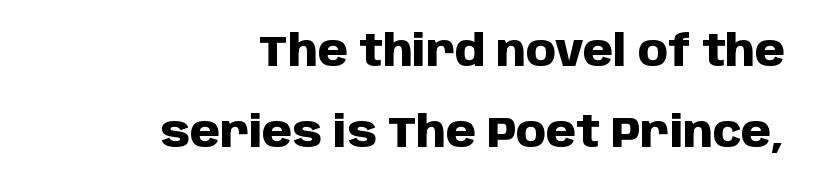
{"serif": "no", "italic": "no", "bold": "yes", "weight": "heavy", "width": "normal", "stroke_contrast": "low", "x_height": "large", "monospaced": "no", "underline": "no", "align": "right", "line_spacing_ratio": 1.88, "letter_spacing": "normal", "letter_spacing_em": 0.0, "glyph_px": 43}
